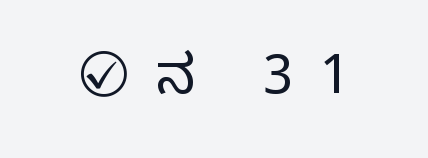
Q: Is the text bold? A: No.
Q: Is the text italic (slanted)? A: No, it is upright.
Q: Is the typeface a serif or a sans-serif typeface? A: Sans-serif.
Q: Is the text underlined? A: No.
Q: Is the spacing between letters normal or unusually wide? A: Unusually wide.
Q: Width (condensed, normal, or wide)? A: Normal.
Q: Stroke contrast? A: Low.
Q: x-height? A: Medium.
Q: Monospaced? A: No.
